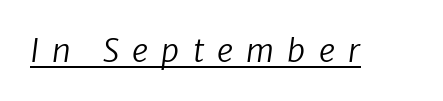
{"italic": "yes", "lean": "right", "slant_degrees": 8, "bold": "no", "weight": "regular", "width": "normal", "stroke_contrast": "low", "x_height": "medium", "monospaced": "no", "underline": "yes", "letter_spacing": "wide", "letter_spacing_em": 0.41, "glyph_px": 32}
